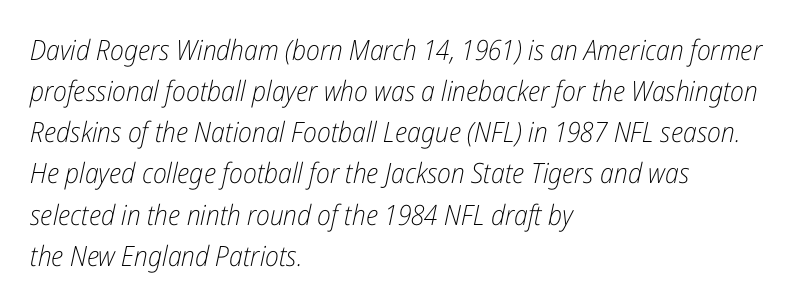
Evenly set lines give the paragraph a standard silhouette. The axis of the letterforms is tilted away from vertical. Typeset ragged right — the left edge is the straight one. The rendering keeps characters at their native spacing.
